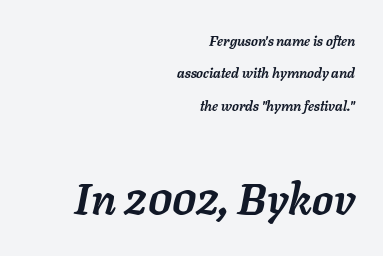
{"italic": "yes", "lean": "right", "slant_degrees": 11, "bold": "yes", "weight": "semibold", "width": "normal", "stroke_contrast": "low", "x_height": "medium", "monospaced": "no", "underline": "no", "align": "right", "line_spacing": "loose", "line_spacing_ratio": 2.32, "letter_spacing": "normal", "letter_spacing_em": 0.0, "larger_block": "second", "size_ratio": 3.07, "glyph_px": 43}
